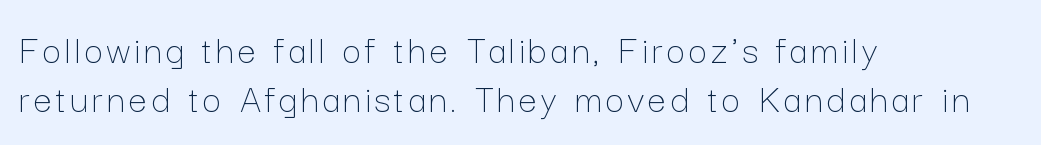
Rendered with straight, roman letterforms. Unmarked baselines from the first word to the last. Each stroke keeps to a modest, everyday thickness or less. The lines are quadded left. Each letter keeps its own natural width here, so spacing adapts to shape.
